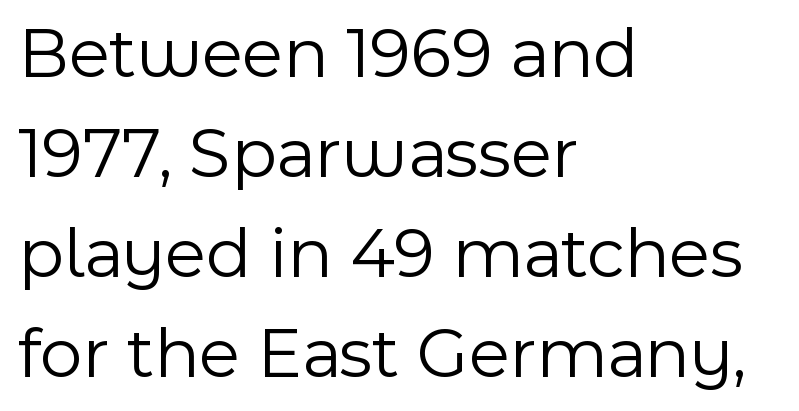
The image shows 73 px light sans-serif type, upright; set left-aligned, normal line spacing (1.37x), normal letter spacing, not underlined; a medium x-height.
